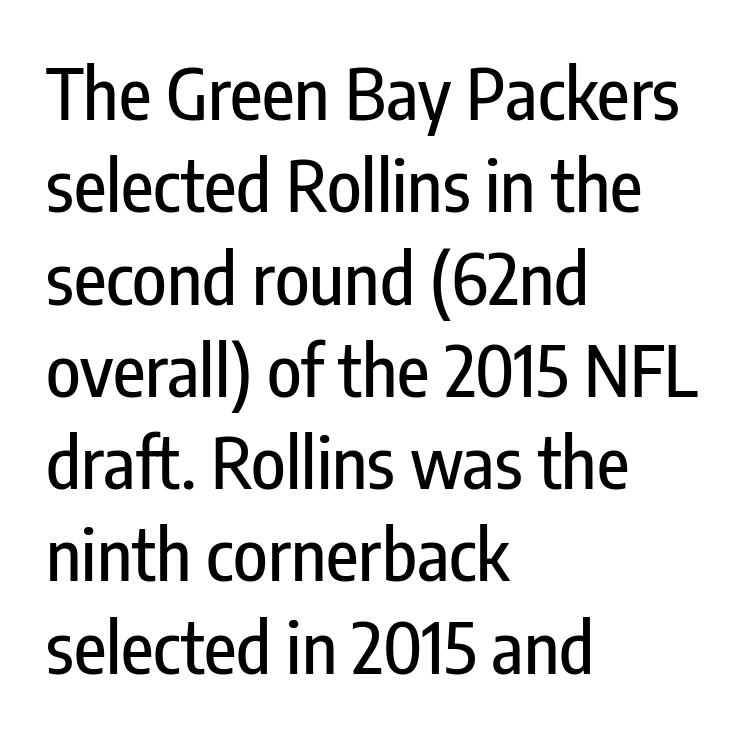
Q: Is the text italic (slanted)? A: No, it is upright.
Q: Is the typeface a serif or a sans-serif typeface? A: Sans-serif.
Q: Is the text underlined? A: No.
Q: How is the paragraph aligned? A: Left-aligned.
Q: Is the spacing between letters normal or unusually wide? A: Normal.
Q: Is the spacing between lines tight, normal or loose? A: Normal.
Q: Width (condensed, normal, or wide)? A: Condensed.
Q: Stroke contrast? A: Low.
Q: x-height? A: Medium.
Q: Monospaced? A: No.
